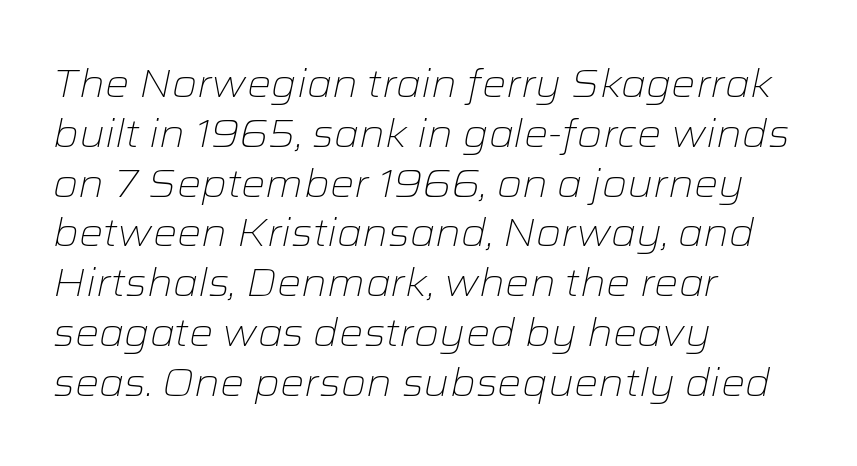
Horizontally, the lines are justified to the leading edge only. The rendering keeps characters at their native spacing. Is the stroke heavy? The answer is a plain regular-or-lighter. No word sits above an underline. Compared with ordinary roman type, these characters are visibly tilted. Character widths vary here, with narrow letters taking less room than wide ones.
